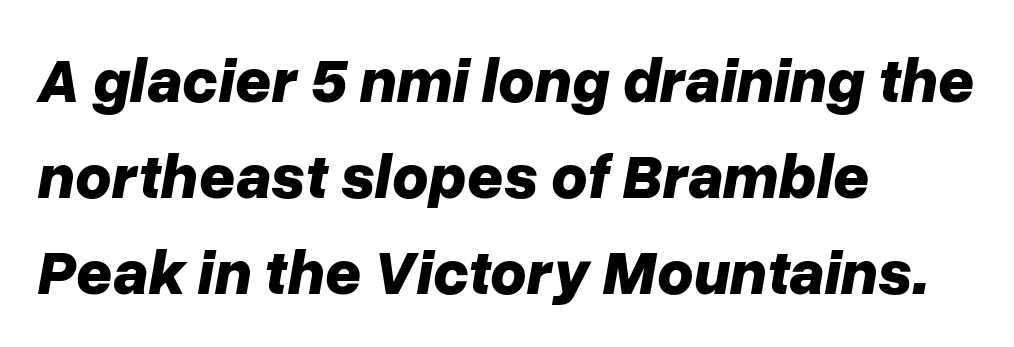
{"italic": "yes", "lean": "right", "slant_degrees": 10, "bold": "yes", "weight": "bold", "width": "normal", "stroke_contrast": "low", "x_height": "medium", "monospaced": "no", "underline": "no", "align": "left", "line_spacing": "normal", "line_spacing_ratio": 1.52, "letter_spacing": "normal", "letter_spacing_em": 0.0, "glyph_px": 63}
